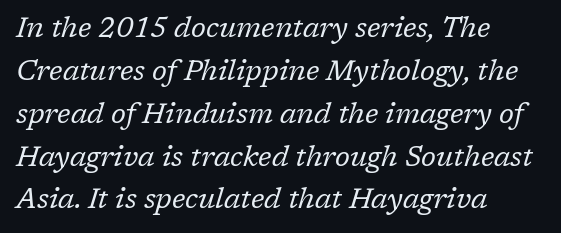
Q: Is the text bold? A: No.
Q: Is the text italic (slanted)? A: Yes, it leans right by about 17 degrees.
Q: Is the typeface a serif or a sans-serif typeface? A: Serif.
Q: Is the text underlined? A: No.
Q: How is the paragraph aligned? A: Left-aligned.
Q: Is the spacing between letters normal or unusually wide? A: Normal.
Q: Is the spacing between lines tight, normal or loose? A: Normal.
Q: Width (condensed, normal, or wide)? A: Normal.
Q: Stroke contrast? A: Low.
Q: x-height? A: Medium.
Q: Monospaced? A: No.
